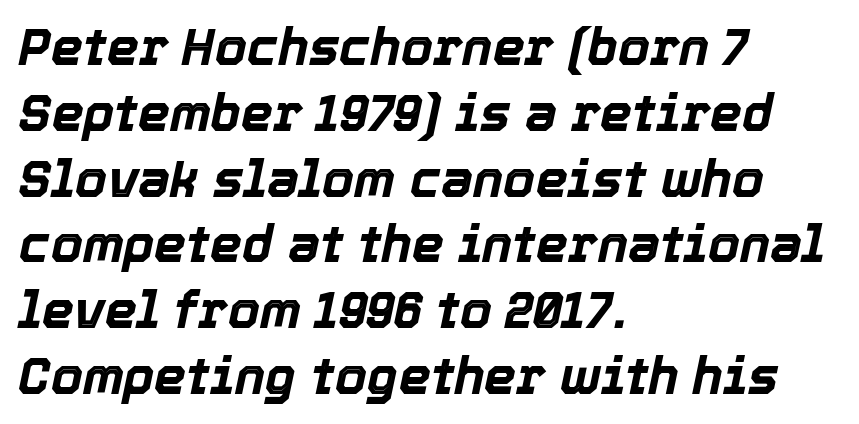
The image shows 51 px bold type, italic (leaning right); set left-aligned, normal line spacing (1.29x), normal letter spacing, not underlined; a medium x-height.
